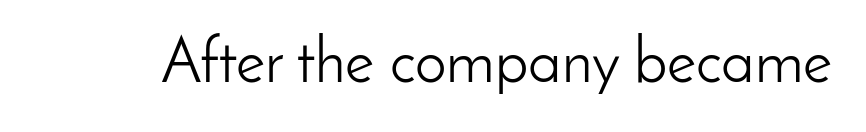
{"serif": "no", "italic": "no", "bold": "no", "weight": "light", "width": "normal", "stroke_contrast": "low", "x_height": "small", "monospaced": "no", "underline": "no", "letter_spacing": "normal", "letter_spacing_em": 0.0, "glyph_px": 63}
